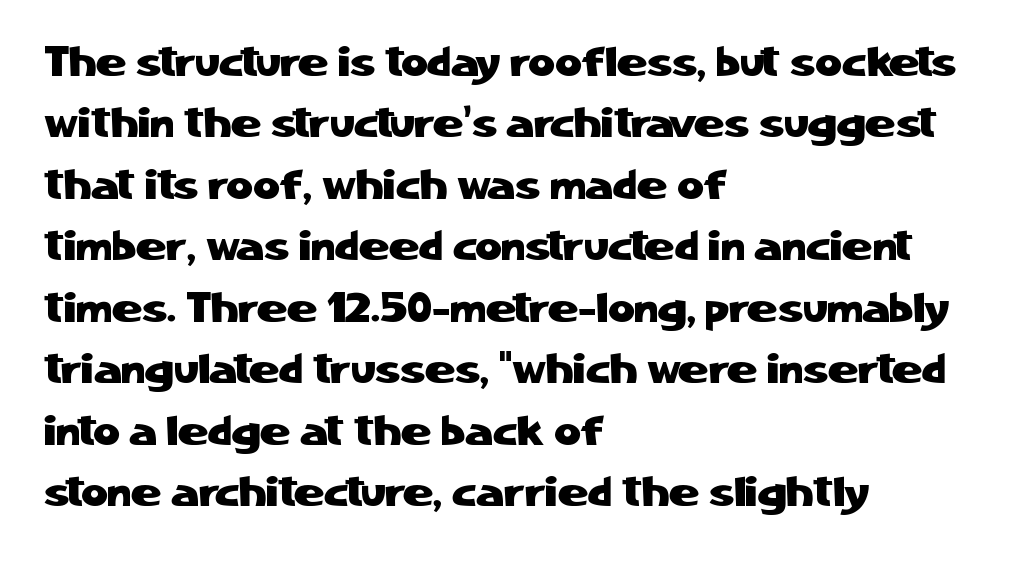
The image shows 41 px sans-serif type, upright; set left-aligned, normal line spacing (1.5x), normal letter spacing, not underlined; low stroke contrast and a medium x-height.
